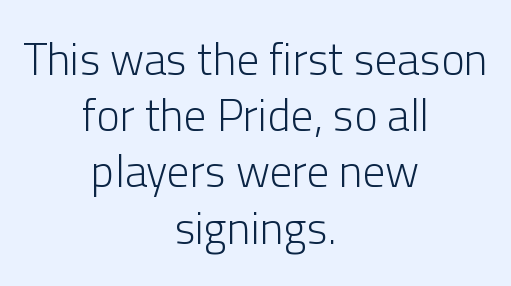
{"serif": "no", "italic": "no", "bold": "no", "weight": "light", "width": "normal", "stroke_contrast": "low", "x_height": "medium", "monospaced": "no", "underline": "no", "align": "center", "line_spacing": "normal", "line_spacing_ratio": 1.25, "letter_spacing": "normal", "letter_spacing_em": 0.0, "glyph_px": 45}
